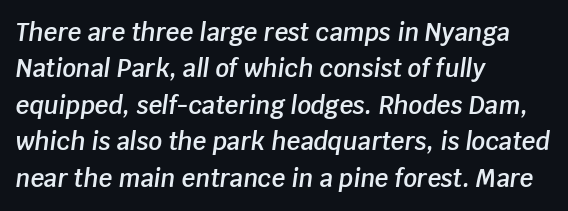
Line spacing here is normal. When letters slant like this, we call the style italic. Nobody touched the tracking dial on this one. Summary of weight: moderately heavy, a semibold.
